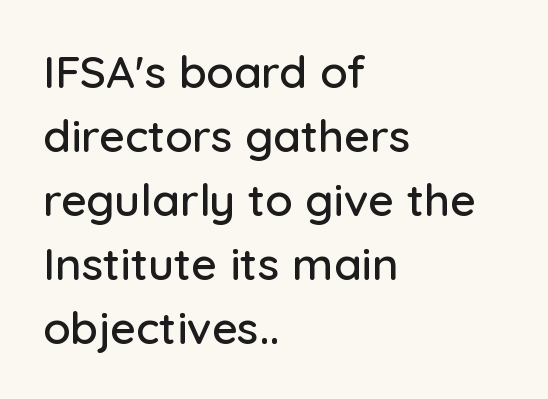
Upright lettering throughout. Character widths vary here, with narrow letters taking less room than wide ones. The lines sit at an ordinary, default distance from one another. Decoration check: the copy has no underline. The text was rendered using a sans face with plain stroke endings.
